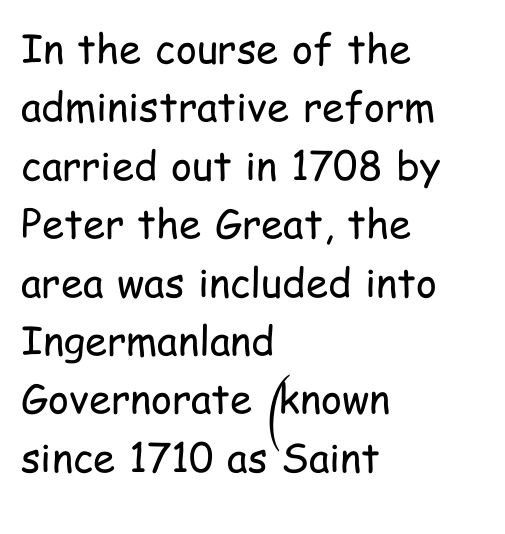
The image shows 40 px regular-weight, condensed sans-serif type, upright; set left-aligned, normal line spacing (1.46x), normal letter spacing, not underlined; low stroke contrast and a medium x-height.
